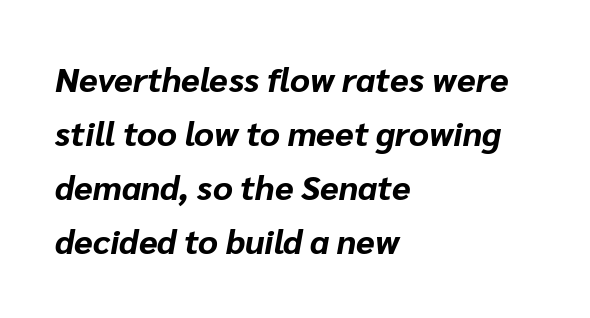
{"italic": "yes", "lean": "right", "slant_degrees": 10, "bold": "yes", "weight": "bold", "width": "normal", "stroke_contrast": "low", "x_height": "medium", "monospaced": "no", "underline": "no", "align": "left", "line_spacing": "normal", "line_spacing_ratio": 1.59, "letter_spacing": "normal", "letter_spacing_em": 0.0, "glyph_px": 34}
